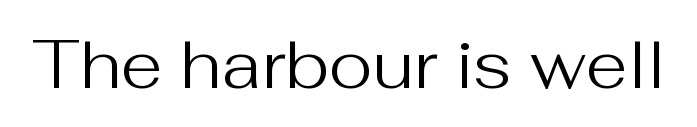
Q: Is the text bold? A: No.
Q: Is the text italic (slanted)? A: No, it is upright.
Q: Is the typeface a serif or a sans-serif typeface? A: Sans-serif.
Q: Is the text underlined? A: No.
Q: Is the spacing between letters normal or unusually wide? A: Normal.
Q: Width (condensed, normal, or wide)? A: Normal.
Q: Stroke contrast? A: Medium.
Q: x-height? A: Medium.
Q: Monospaced? A: No.
